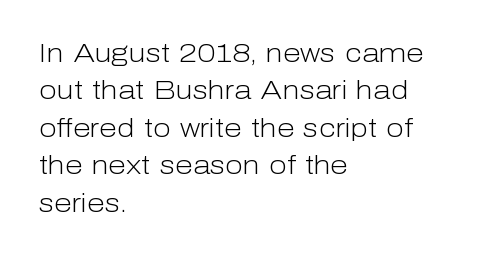
Q: Is the text bold? A: No.
Q: Is the text italic (slanted)? A: No, it is upright.
Q: Is the text underlined? A: No.
Q: How is the paragraph aligned? A: Left-aligned.
Q: Is the spacing between letters normal or unusually wide? A: Normal.
Q: Is the spacing between lines tight, normal or loose? A: Normal.
